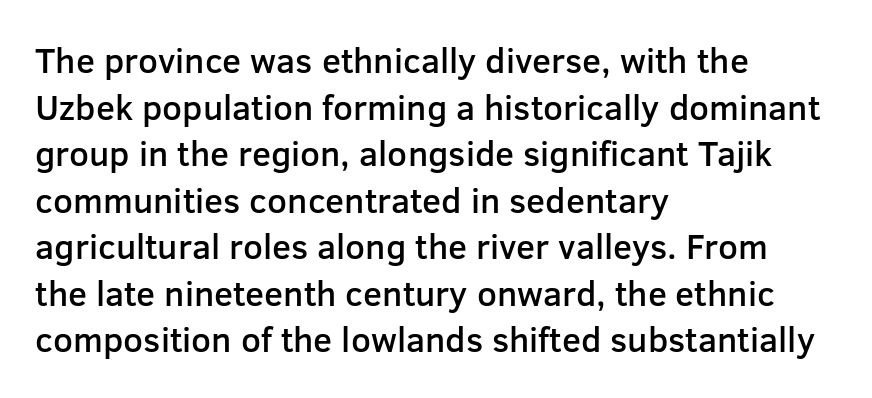
Q: Is the text bold? A: Semi-bold.
Q: Is the text italic (slanted)? A: No, it is upright.
Q: Is the typeface a serif or a sans-serif typeface? A: Sans-serif.
Q: Is the text underlined? A: No.
Q: How is the paragraph aligned? A: Left-aligned.
Q: Is the spacing between letters normal or unusually wide? A: Normal.
Q: Is the spacing between lines tight, normal or loose? A: Normal.
Q: Width (condensed, normal, or wide)? A: Normal.
Q: Stroke contrast? A: Low.
Q: x-height? A: Medium.
Q: Monospaced? A: No.
